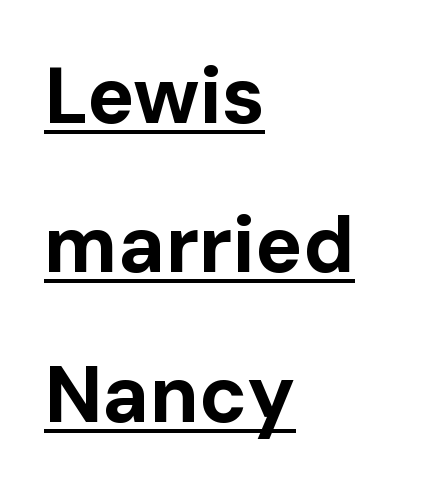
Q: Is the text bold? A: Yes.
Q: Is the text italic (slanted)? A: No, it is upright.
Q: Is the typeface a serif or a sans-serif typeface? A: Sans-serif.
Q: Is the text underlined? A: Yes.
Q: How is the paragraph aligned? A: Left-aligned.
Q: Is the spacing between letters normal or unusually wide? A: Normal.
Q: Width (condensed, normal, or wide)? A: Normal.
Q: Stroke contrast? A: Low.
Q: x-height? A: Medium.
Q: Monospaced? A: No.
